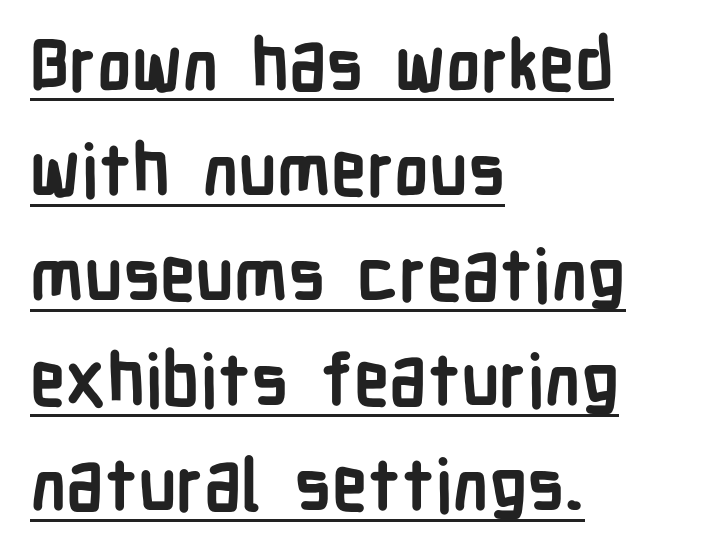
{"serif": "no", "italic": "no", "bold": "yes", "weight": "semibold", "width": "condensed", "stroke_contrast": "low", "x_height": "medium", "monospaced": "no", "underline": "yes", "align": "left", "line_spacing": "normal", "line_spacing_ratio": 1.48, "letter_spacing": "normal", "letter_spacing_em": 0.0, "glyph_px": 71}
